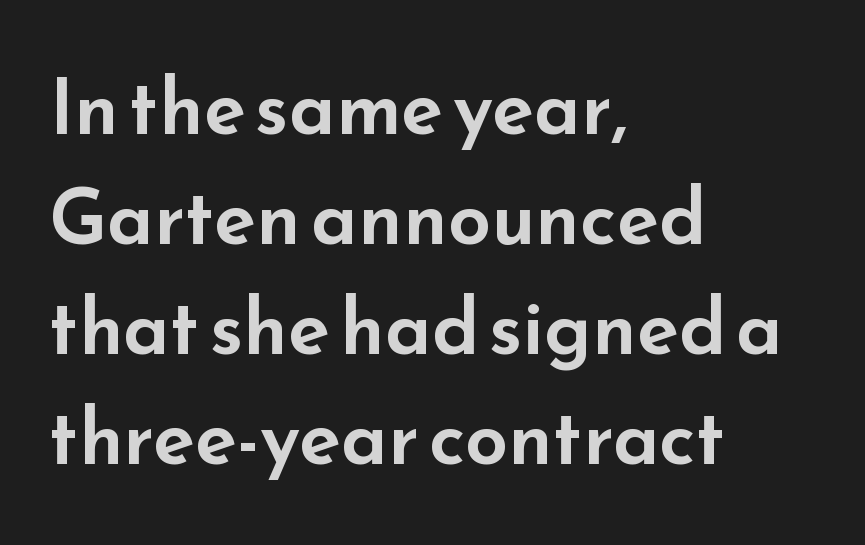
{"serif": "no", "italic": "no", "width": "wide", "stroke_contrast": "low", "x_height": "small", "monospaced": "no", "underline": "no", "align": "left", "line_spacing": "normal", "line_spacing_ratio": 1.43, "letter_spacing": "normal", "letter_spacing_em": 0.0, "glyph_px": 77}
